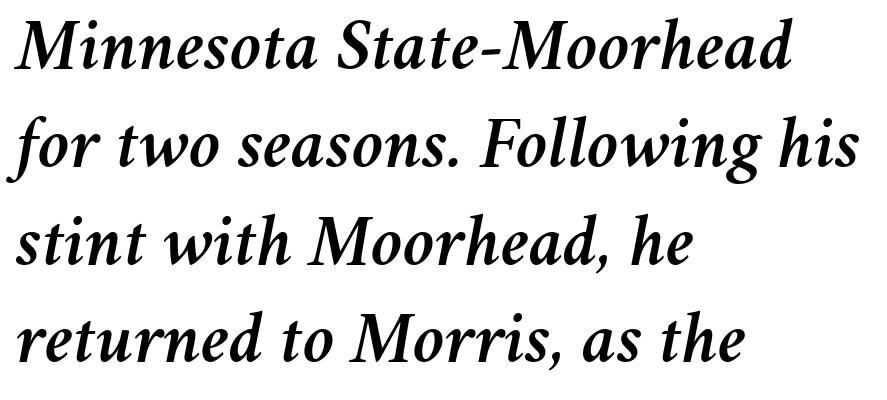
Q: Is the text italic (slanted)? A: Yes, it leans right by about 11 degrees.
Q: Is the text underlined? A: No.
Q: How is the paragraph aligned? A: Left-aligned.
Q: Is the spacing between letters normal or unusually wide? A: Normal.
Q: Is the spacing between lines tight, normal or loose? A: Normal.
Q: Width (condensed, normal, or wide)? A: Normal.
Q: Stroke contrast? A: Medium.
Q: x-height? A: Medium.
Q: Monospaced? A: No.
